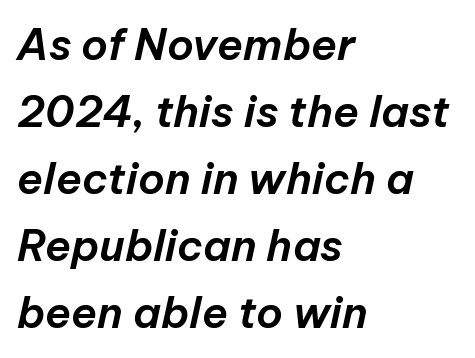
Q: Is the text italic (slanted)? A: Yes, it leans right by about 12 degrees.
Q: Is the text underlined? A: No.
Q: How is the paragraph aligned? A: Left-aligned.
Q: Is the spacing between letters normal or unusually wide? A: Normal.
Q: Is the spacing between lines tight, normal or loose? A: Normal.
Q: Width (condensed, normal, or wide)? A: Normal.
Q: Stroke contrast? A: Low.
Q: x-height? A: Medium.
Q: Monospaced? A: No.
